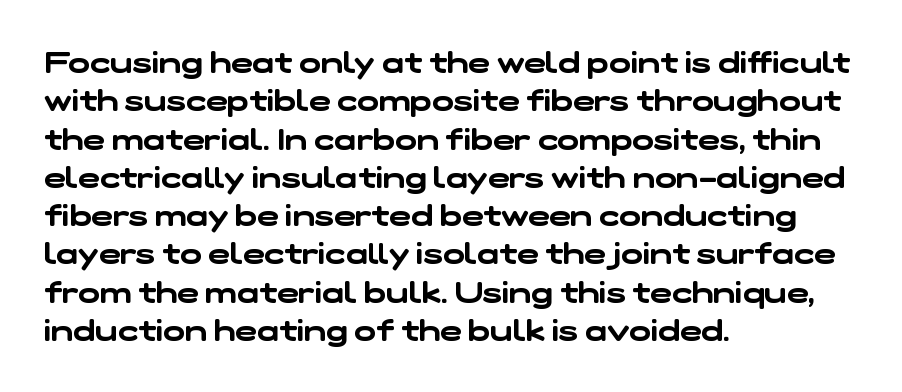
{"serif": "no", "width": "wide", "stroke_contrast": "low", "x_height": "medium", "monospaced": "no", "underline": "no", "align": "left", "line_spacing": "normal", "line_spacing_ratio": 1.32, "letter_spacing": "normal", "letter_spacing_em": 0.0, "glyph_px": 29}
